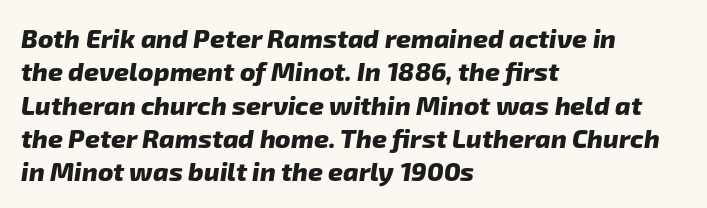
Q: Is the text bold? A: Yes.
Q: Is the text underlined? A: No.
Q: How is the paragraph aligned? A: Left-aligned.
Q: Is the spacing between letters normal or unusually wide? A: Normal.
Q: Is the spacing between lines tight, normal or loose? A: Normal.
